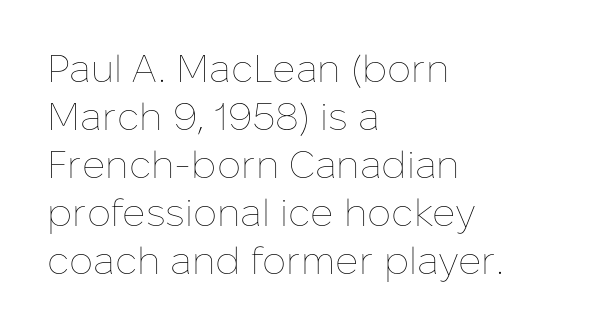
Underlining? Definitely not there. Here the designer chose a conventional face with non-uniform glyph widths. Rows of type keep a routine distance in the vertical direction. Is this a heavy cut? Hardly; it is regular or lighter.
